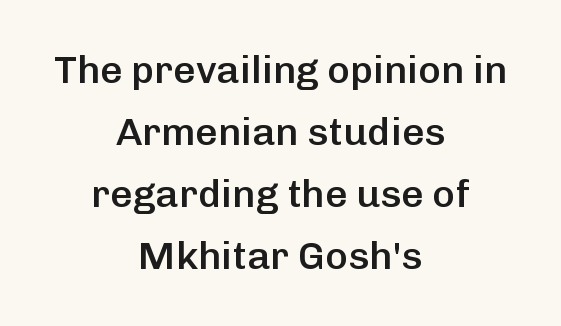
Weight: semibold (demi). The rendering positions every line midway between the sides. The specimen reads as upright at a glance. Regular leading. Words float on clear page, feet unadorned.
